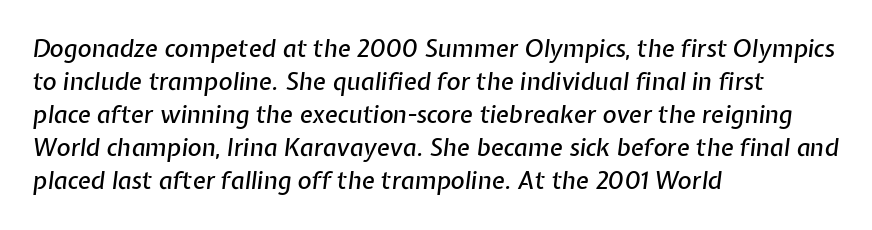
Q: Is the text italic (slanted)? A: Yes, it leans right by about 7 degrees.
Q: Is the text underlined? A: No.
Q: How is the paragraph aligned? A: Left-aligned.
Q: Is the spacing between letters normal or unusually wide? A: Normal.
Q: Is the spacing between lines tight, normal or loose? A: Normal.
